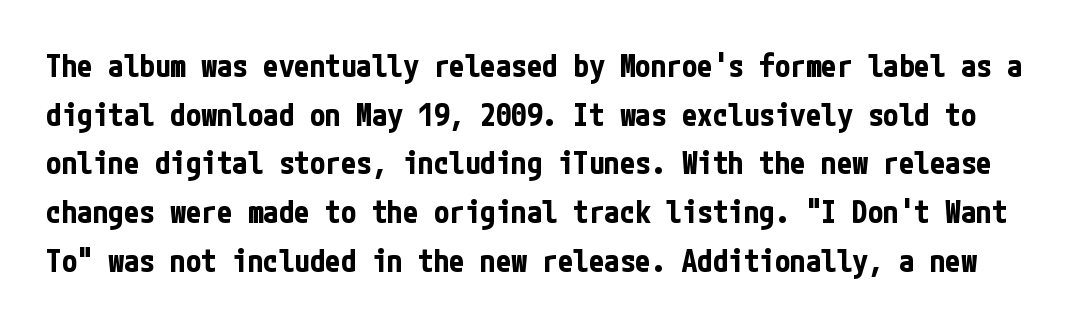
This is sans-serif lettering, the kind often seen on screens and signage. Leading matches the norm, producing a regular column. A bare baseline throughout the passage. Compared with typical body copy, the letter spacing here is the same. No italicization has been applied; the sample stays upright. The characters look thick and weighty, a clear bold.
